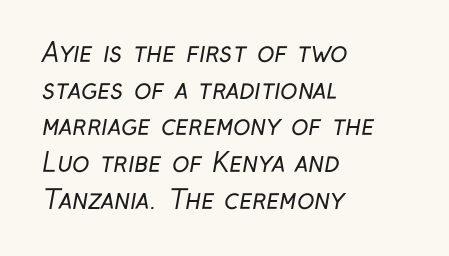
Q: Is the text bold? A: No.
Q: Is the text underlined? A: No.
Q: How is the paragraph aligned? A: Left-aligned.
Q: Is the spacing between letters normal or unusually wide? A: Normal.
Q: Is the spacing between lines tight, normal or loose? A: Normal.
